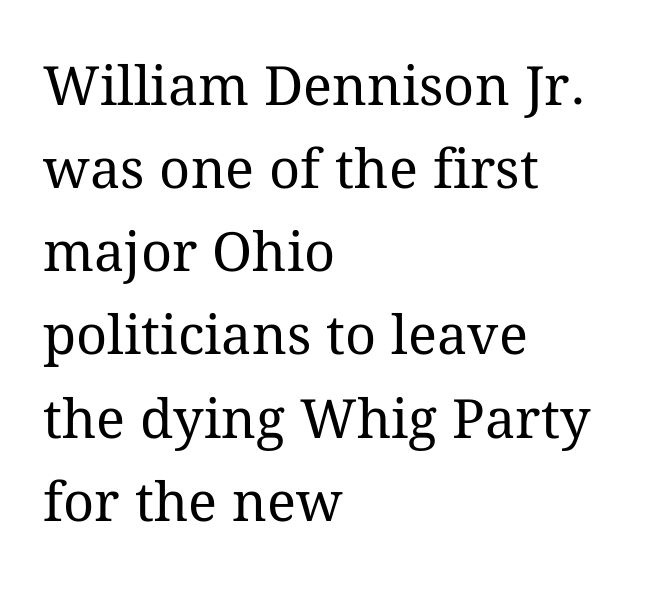
Q: Is the text bold? A: No.
Q: Is the text italic (slanted)? A: No, it is upright.
Q: Is the text underlined? A: No.
Q: How is the paragraph aligned? A: Left-aligned.
Q: Is the spacing between letters normal or unusually wide? A: Normal.
Q: Is the spacing between lines tight, normal or loose? A: Normal.
Q: Width (condensed, normal, or wide)? A: Normal.
Q: Stroke contrast? A: Medium.
Q: x-height? A: Medium.
Q: Monospaced? A: No.
